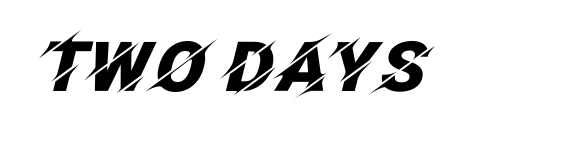
The image shows 69 px heavy type, italic (leaning right); set normal letter spacing, not underlined; low stroke contrast and a large x-height.
